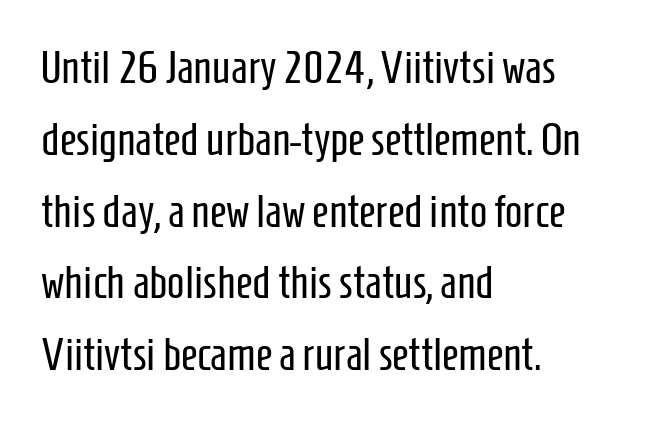
I'd call this a sans setting — the letters go barefoot. A quiet, ordinary-to-light weight characterises the typeface. Interline gaps are of average width in this sample. Each letter keeps its own natural width here, so spacing adapts to shape.
